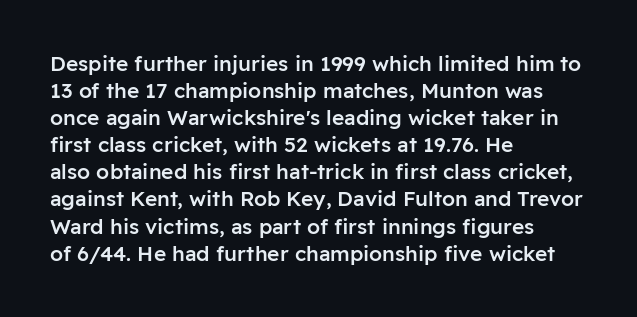
The typography opts for an upright posture over an oblique one. The typesetting leans somewhat heavy: a semibold. Look at the tracking — it's just the regular setting, nothing added. Bare-footed words on every line. Summary of vertical rhythm: regular, with standard interline spacing. The paragraph shown leans on its left margin.
